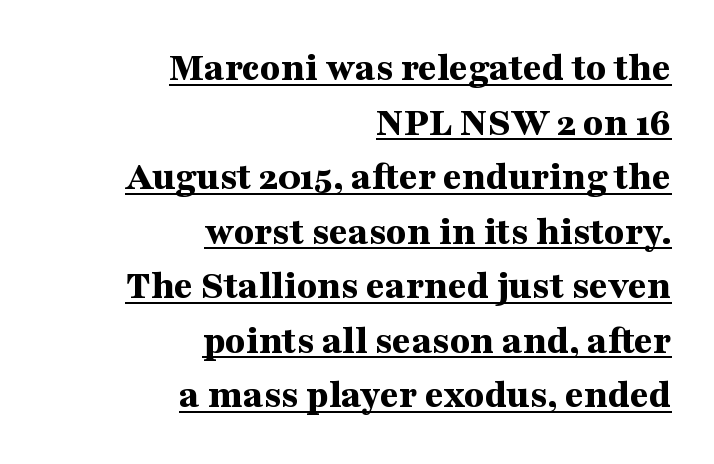
Q: Is the text bold? A: Yes.
Q: Is the text italic (slanted)? A: No, it is upright.
Q: Is the typeface a serif or a sans-serif typeface? A: Serif.
Q: Is the text underlined? A: Yes.
Q: How is the paragraph aligned? A: Right-aligned.
Q: Is the spacing between letters normal or unusually wide? A: Normal.
Q: Is the spacing between lines tight, normal or loose? A: Normal.
Q: Width (condensed, normal, or wide)? A: Wide.
Q: Stroke contrast? A: Medium.
Q: x-height? A: Medium.
Q: Monospaced? A: No.
